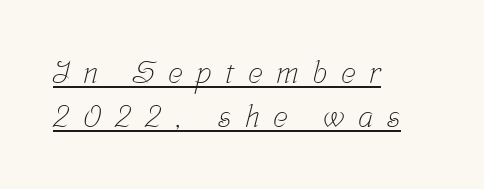
Q: Is the text bold? A: No.
Q: Is the typeface a serif or a sans-serif typeface? A: Serif.
Q: Is the text underlined? A: Yes.
Q: How is the paragraph aligned? A: Left-aligned.
Q: Is the spacing between letters normal or unusually wide? A: Unusually wide.
Q: Is the spacing between lines tight, normal or loose? A: Normal.
Q: Width (condensed, normal, or wide)? A: Condensed.
Q: Stroke contrast? A: Low.
Q: x-height? A: Medium.
Q: Monospaced? A: No.
